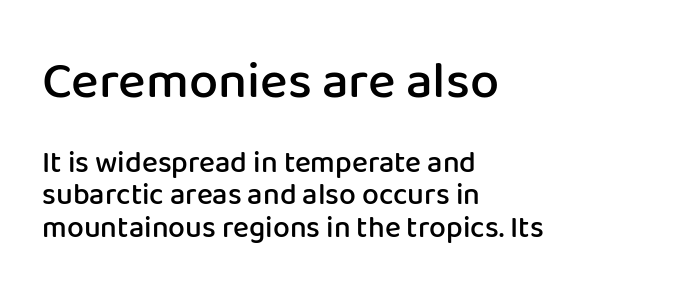
{"serif": "no", "italic": "no", "bold": "semi", "weight": "semibold", "width": "normal", "stroke_contrast": "low", "x_height": "medium", "monospaced": "no", "underline": "no", "align": "left", "line_spacing": "tight", "line_spacing_ratio": 1.08, "letter_spacing": "normal", "letter_spacing_em": 0.0, "larger_block": "first", "size_ratio": 1.73, "glyph_px": 52}
